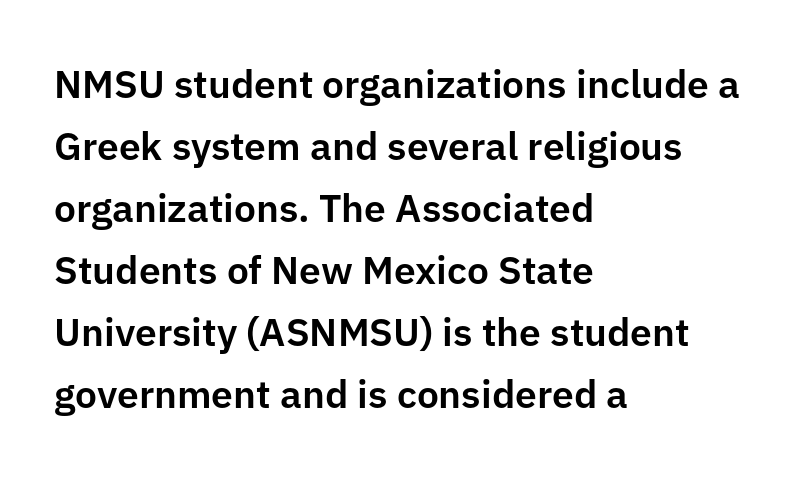
Q: Is the text italic (slanted)? A: No, it is upright.
Q: Is the typeface a serif or a sans-serif typeface? A: Sans-serif.
Q: Is the text underlined? A: No.
Q: How is the paragraph aligned? A: Left-aligned.
Q: Is the spacing between letters normal or unusually wide? A: Normal.
Q: Is the spacing between lines tight, normal or loose? A: Normal.
Q: Width (condensed, normal, or wide)? A: Normal.
Q: Stroke contrast? A: Low.
Q: x-height? A: Medium.
Q: Monospaced? A: No.
